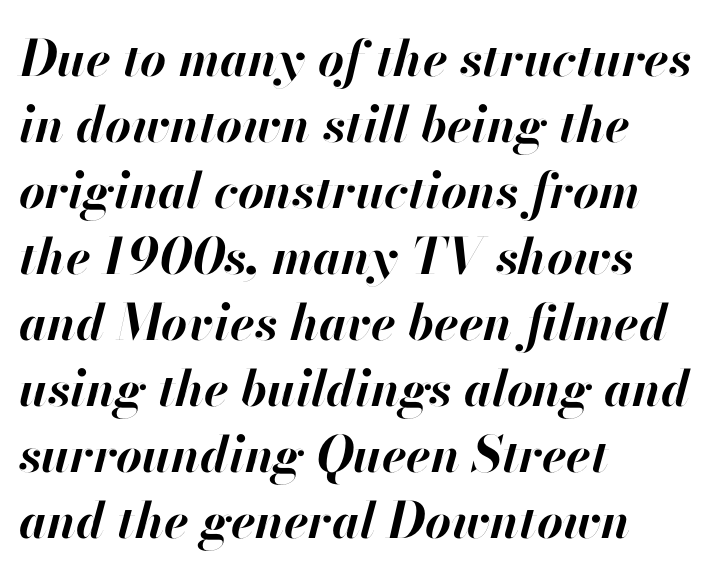
The image shows 50 px bold type, italic (leaning right); set left-aligned, normal line spacing (1.32x), normal letter spacing, not underlined; high stroke contrast and a small x-height.
